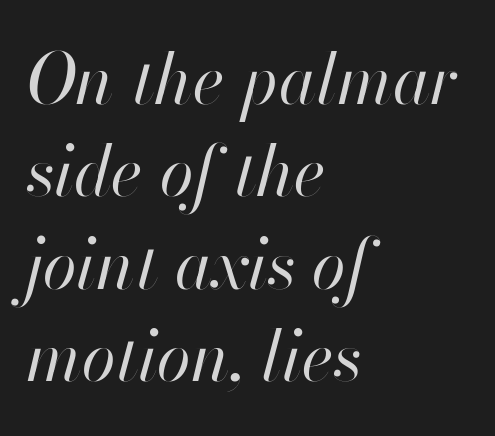
This sample keeps an unexceptional amount of space between lines. A typesetter would call this zero additional tracking. The ragged edge is on the right, which tells us the setting is flush left. Think standard paragraph weight, or any step lighter than that. Just letters on the line, the space beneath them empty. When letters slant like this, we call the style italic.
